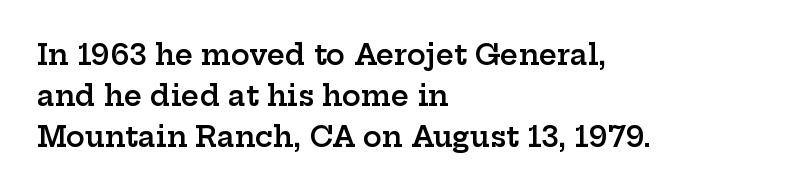
Moderately thickened strokes mark this as semibold type. The leading is moderate, giving the passage an even texture. Nothing unusual about the tracking: characters are spaced as the font intends. The specimen omits any rule beneath the text block's lines.
